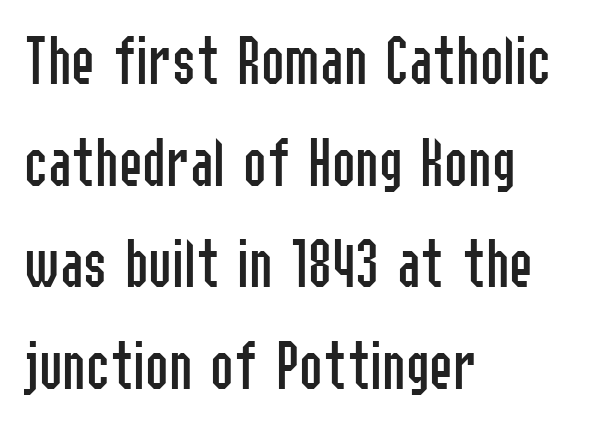
Q: Is the text bold? A: No.
Q: Is the text italic (slanted)? A: No, it is upright.
Q: Is the typeface a serif or a sans-serif typeface? A: Sans-serif.
Q: Is the text underlined? A: No.
Q: How is the paragraph aligned? A: Left-aligned.
Q: Is the spacing between letters normal or unusually wide? A: Normal.
Q: Is the spacing between lines tight, normal or loose? A: Normal.
Q: Width (condensed, normal, or wide)? A: Condensed.
Q: Stroke contrast? A: Low.
Q: x-height? A: Medium.
Q: Monospaced? A: No.
